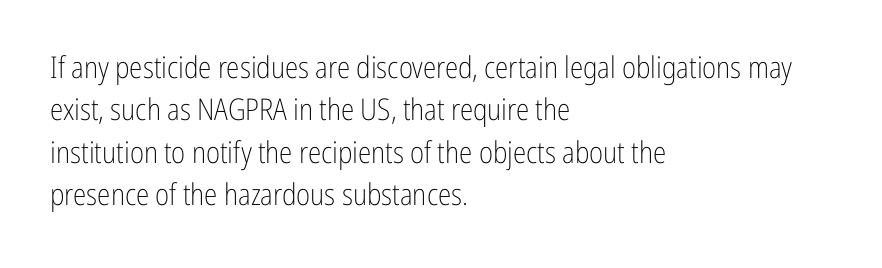
{"serif": "no", "italic": "no", "bold": "no", "weight": "light", "width": "condensed", "stroke_contrast": "low", "x_height": "medium", "monospaced": "no", "underline": "no", "align": "left", "line_spacing": "normal", "line_spacing_ratio": 1.41, "letter_spacing": "normal", "letter_spacing_em": 0.0, "glyph_px": 30}
